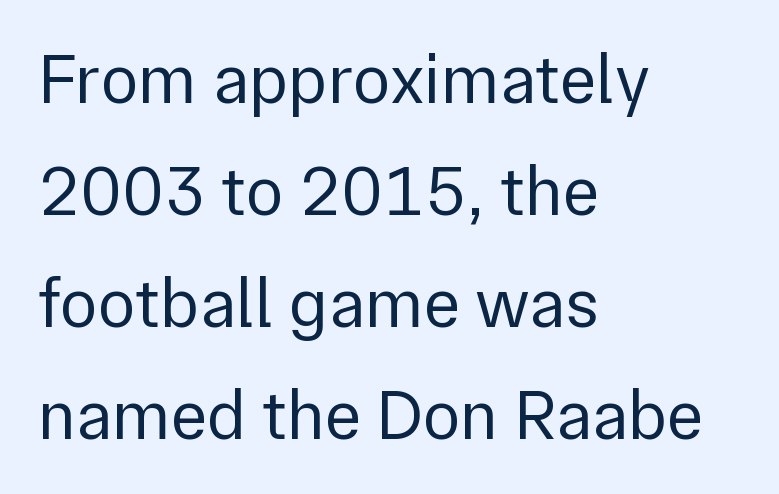
Q: Is the text bold? A: No.
Q: Is the text italic (slanted)? A: No, it is upright.
Q: Is the typeface a serif or a sans-serif typeface? A: Sans-serif.
Q: Is the text underlined? A: No.
Q: How is the paragraph aligned? A: Left-aligned.
Q: Is the spacing between letters normal or unusually wide? A: Normal.
Q: Is the spacing between lines tight, normal or loose? A: Normal.
Q: Width (condensed, normal, or wide)? A: Normal.
Q: Stroke contrast? A: Low.
Q: x-height? A: Medium.
Q: Monospaced? A: No.
